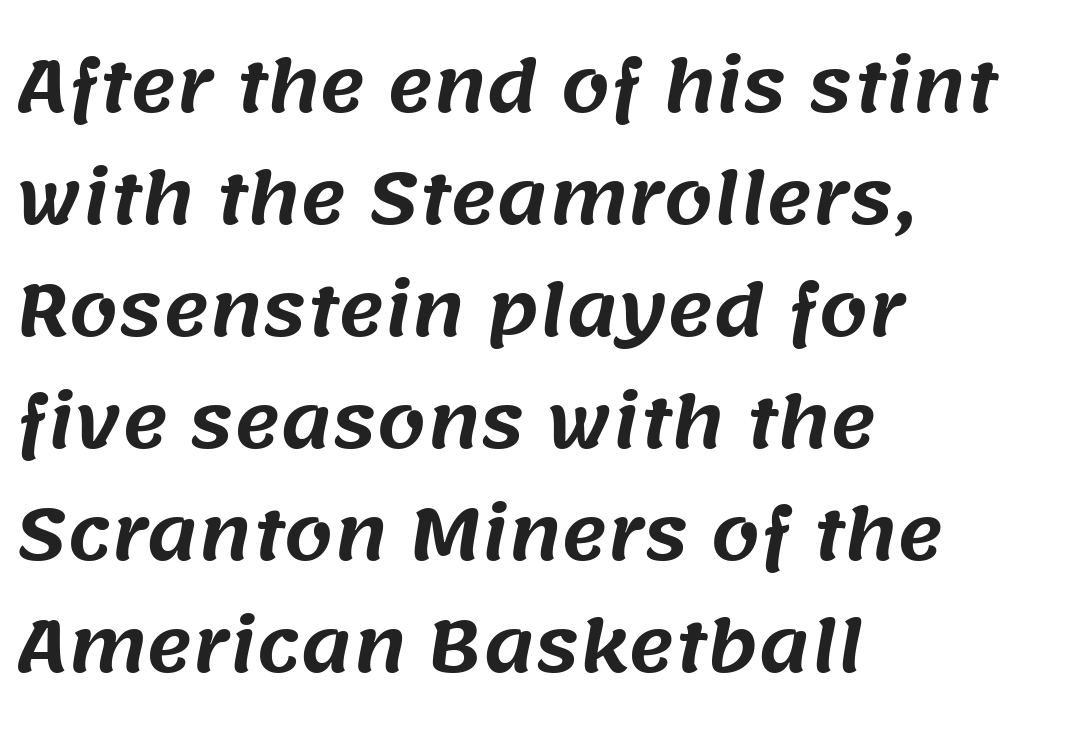
Caption: standard tracking, unaltered. Each letter keeps its own natural width here, so spacing adapts to shape. Is this a sans? Yes — the strokes have no serifs. Plain, unruled lines of type. The rendering uses a moderate line-height, typical for paragraphs. One-word summary of the alignment: left.
